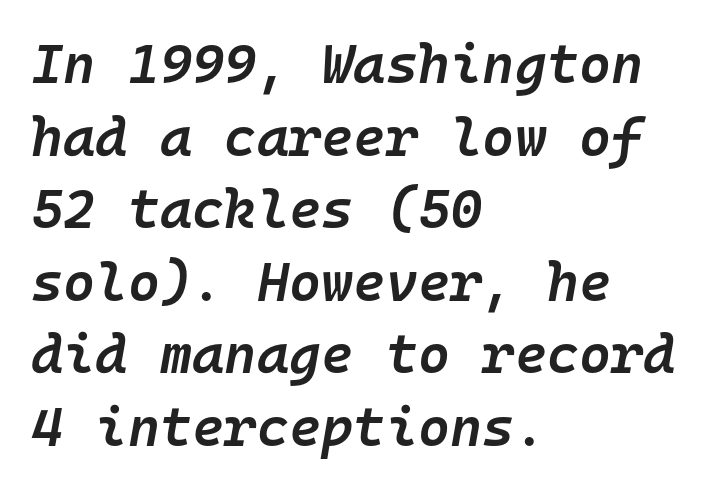
{"italic": "yes", "lean": "right", "slant_degrees": 10, "bold": "semi", "weight": "semibold", "width": "normal", "stroke_contrast": "low", "x_height": "medium", "monospaced": "yes", "underline": "no", "align": "left", "line_spacing": "normal", "line_spacing_ratio": 1.32, "letter_spacing": "normal", "letter_spacing_em": 0.0, "glyph_px": 55}
